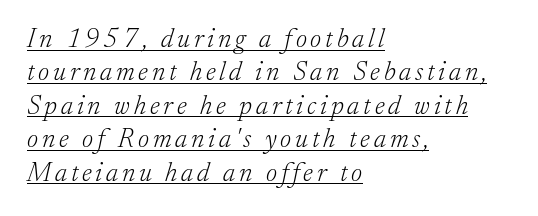
The image shows 27 px text type, italic (leaning right); set left-aligned, line spacing 1.24x, underlined.
